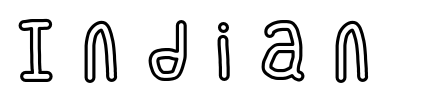
{"italic": "no", "width": "condensed", "x_height": "large", "monospaced": "no", "underline": "no", "letter_spacing": "wide", "letter_spacing_em": 0.45, "glyph_px": 63}
